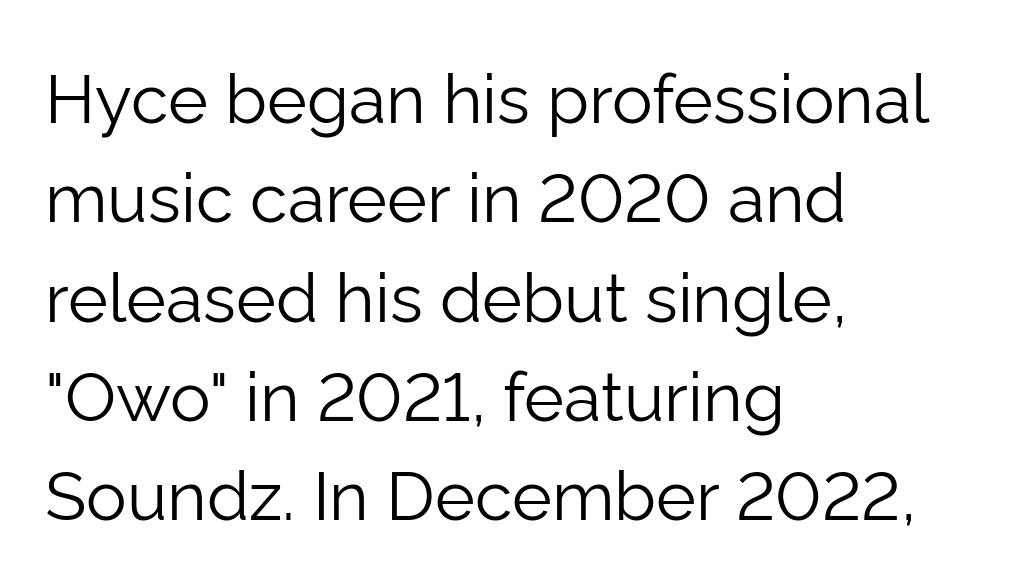
{"serif": "no", "italic": "no", "bold": "no", "weight": "light", "width": "normal", "stroke_contrast": "low", "x_height": "medium", "monospaced": "no", "underline": "no", "align": "left", "line_spacing": "normal", "line_spacing_ratio": 1.46, "letter_spacing": "normal", "letter_spacing_em": 0.0, "glyph_px": 68}
